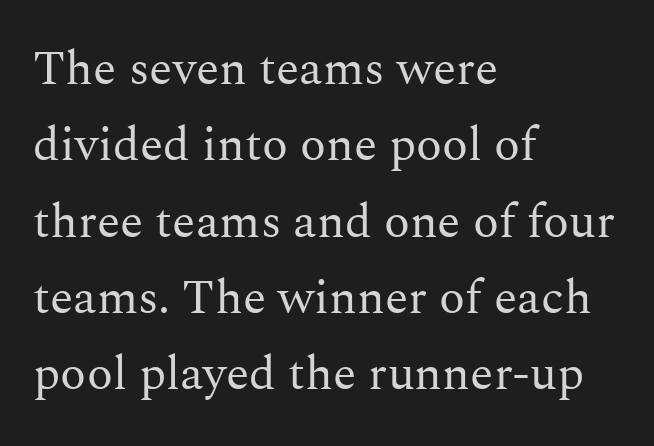
Compared with typical body copy, the letter spacing here is the same. The cut favours lightness, reaching ordinary text weight at its darkest. Horizontal bands of white between lines are of average thickness. Varying glyph widths throughout — classic text-font behaviour. Are there feet on the stems? There are — it's a serif. The foot of each line stays bare and open.
